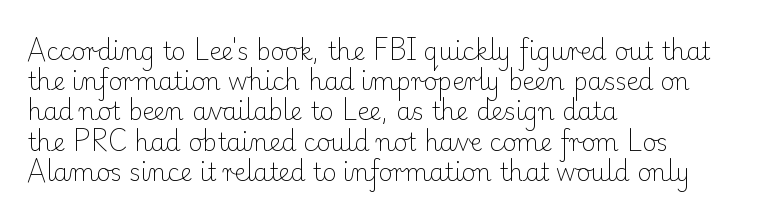
{"italic": "no", "bold": "no", "underline": "no", "align": "left", "line_spacing": "normal", "line_spacing_ratio": 1.26, "letter_spacing": "normal", "letter_spacing_em": 0.0, "glyph_px": 24}
